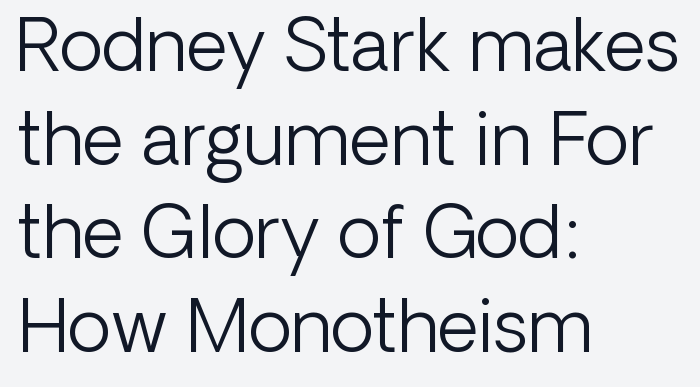
{"serif": "no", "italic": "no", "bold": "no", "weight": "light", "width": "normal", "stroke_contrast": "low", "x_height": "medium", "monospaced": "no", "underline": "no", "align": "left", "line_spacing": "normal", "line_spacing_ratio": 1.3, "letter_spacing": "normal", "letter_spacing_em": 0.0, "glyph_px": 72}
